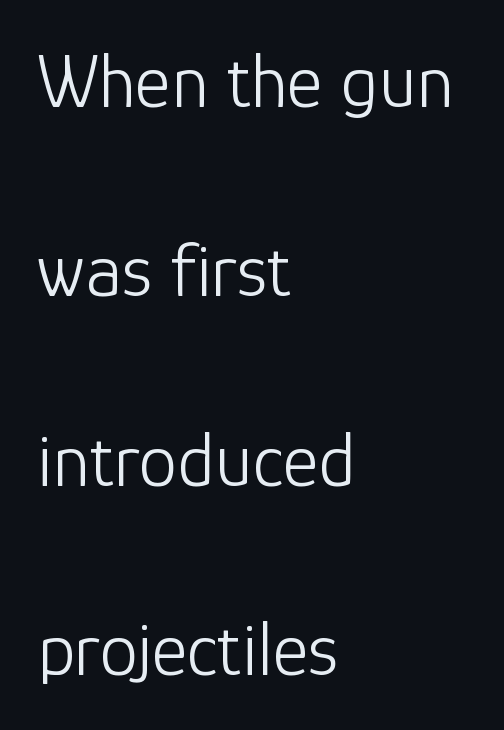
{"serif": "no", "italic": "no", "bold": "no", "weight": "light", "width": "normal", "stroke_contrast": "low", "x_height": "medium", "monospaced": "no", "underline": "no", "align": "left", "line_spacing": "loose", "line_spacing_ratio": 2.46, "letter_spacing": "normal", "letter_spacing_em": 0.0, "glyph_px": 77}
